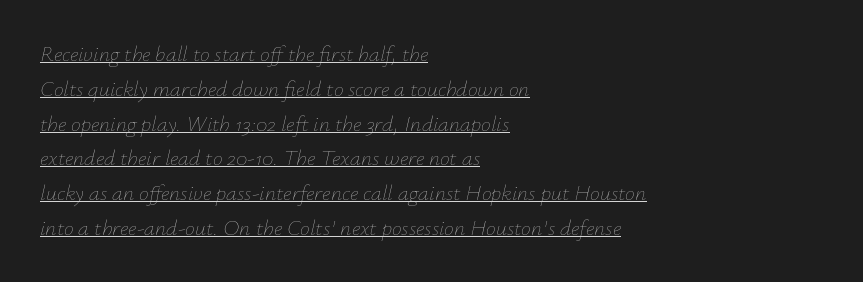
Q: Is the text bold? A: No.
Q: Is the text italic (slanted)? A: Yes, it leans right by about 12 degrees.
Q: Is the text underlined? A: Yes.
Q: How is the paragraph aligned? A: Left-aligned.
Q: Is the spacing between letters normal or unusually wide? A: Normal.
Q: Is the spacing between lines tight, normal or loose? A: Normal.
